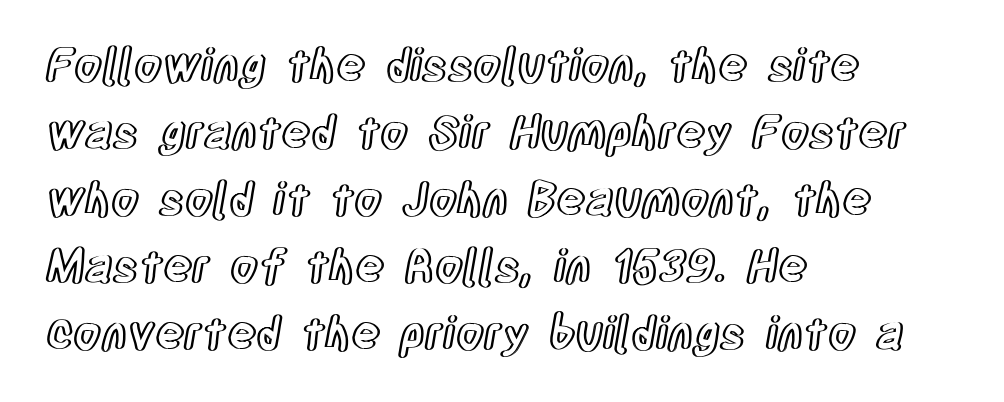
{"width": "condensed", "x_height": "large", "monospaced": "no", "underline": "no", "align": "left", "line_spacing": "normal", "line_spacing_ratio": 1.49, "letter_spacing": "normal", "letter_spacing_em": 0.0, "glyph_px": 45}
